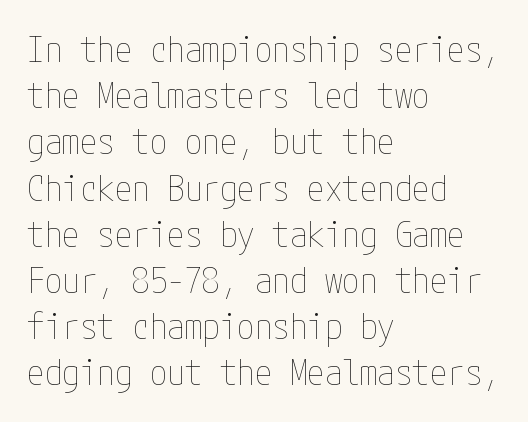
In terms of leading, this rendering sits right in the middle. All the whitespace from short lines collects on the right. Heaviness? Minimal to ordinary, like unemphasized prose. The passage shown is not underscored anywhere. Italic: no, the glyphs are upright roman. How are the letters spaced? Ordinarily, with no added tracking.
